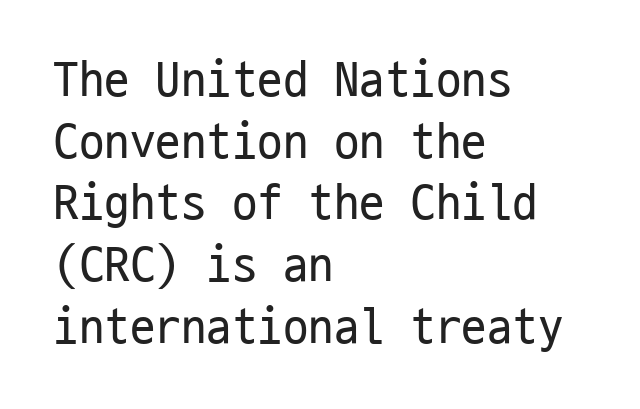
The image shows 51 px regular-weight, condensed sans-serif type, upright, monospaced; set left-aligned, line spacing 1.21x, normal letter spacing, not underlined; low stroke contrast and a medium x-height.
